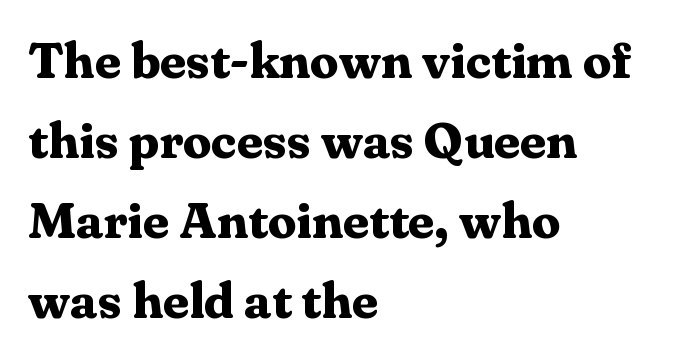
Q: Is the text bold? A: Yes.
Q: Is the text italic (slanted)? A: No, it is upright.
Q: Is the typeface a serif or a sans-serif typeface? A: Serif.
Q: Is the text underlined? A: No.
Q: How is the paragraph aligned? A: Left-aligned.
Q: Is the spacing between letters normal or unusually wide? A: Normal.
Q: Is the spacing between lines tight, normal or loose? A: Normal.
Q: Width (condensed, normal, or wide)? A: Normal.
Q: Stroke contrast? A: Medium.
Q: x-height? A: Medium.
Q: Monospaced? A: No.
